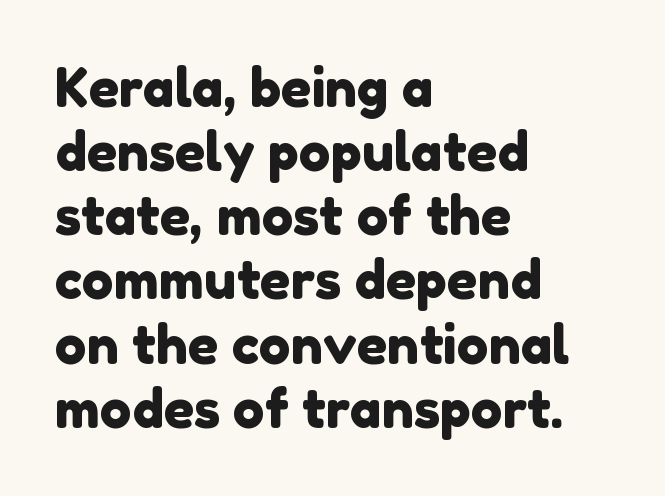
{"serif": "no", "width": "normal", "stroke_contrast": "low", "x_height": "medium", "monospaced": "no", "underline": "no", "align": "left", "line_spacing_ratio": 1.21, "letter_spacing": "normal", "letter_spacing_em": 0.0, "glyph_px": 53}
